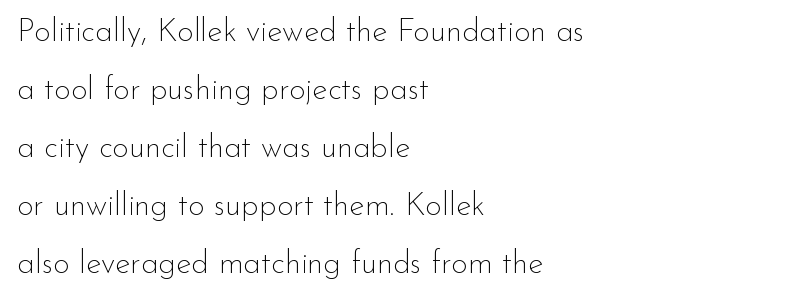
The image shows 32 px thin sans-serif type, upright; set left-aligned, line spacing 1.81x, normal letter spacing, not underlined; low stroke contrast and a small x-height.
